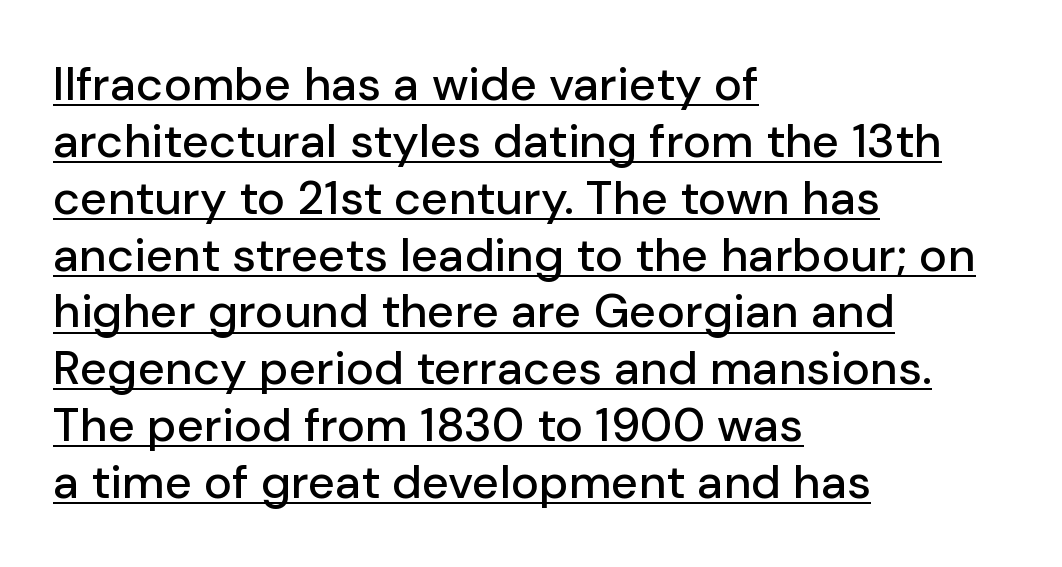
Observe the ordinary spacing: letters are neighbours, not strangers. Has an underline been added? It has. Think of a printed novel: that variable character pitch is what you see here. Typeset ragged right — the left edge is the straight one. This is sans-serif lettering, the kind often seen on screens and signage. Designer's note — italics off, roman on.
